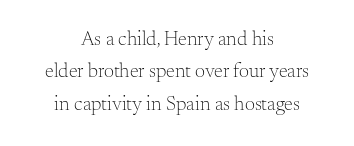
Q: Is the text bold? A: No.
Q: Is the text italic (slanted)? A: No, it is upright.
Q: Is the text underlined? A: No.
Q: How is the paragraph aligned? A: Centered.
Q: Is the spacing between letters normal or unusually wide? A: Normal.
Q: Is the spacing between lines tight, normal or loose? A: Normal.
